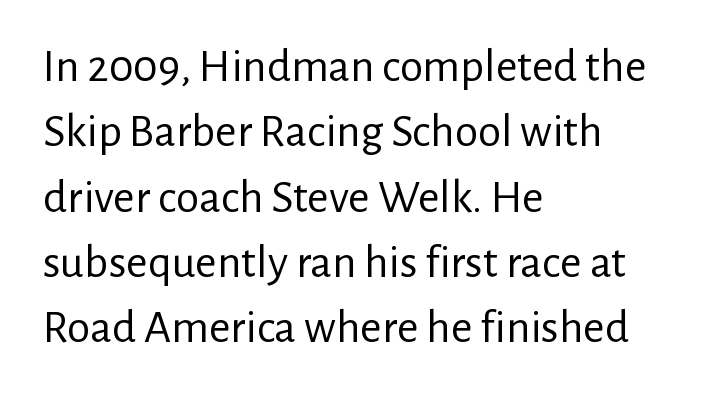
The image shows 47 px regular-weight sans-serif type, upright; set left-aligned, normal line spacing (1.39x), normal letter spacing, not underlined; low stroke contrast and a medium x-height.
